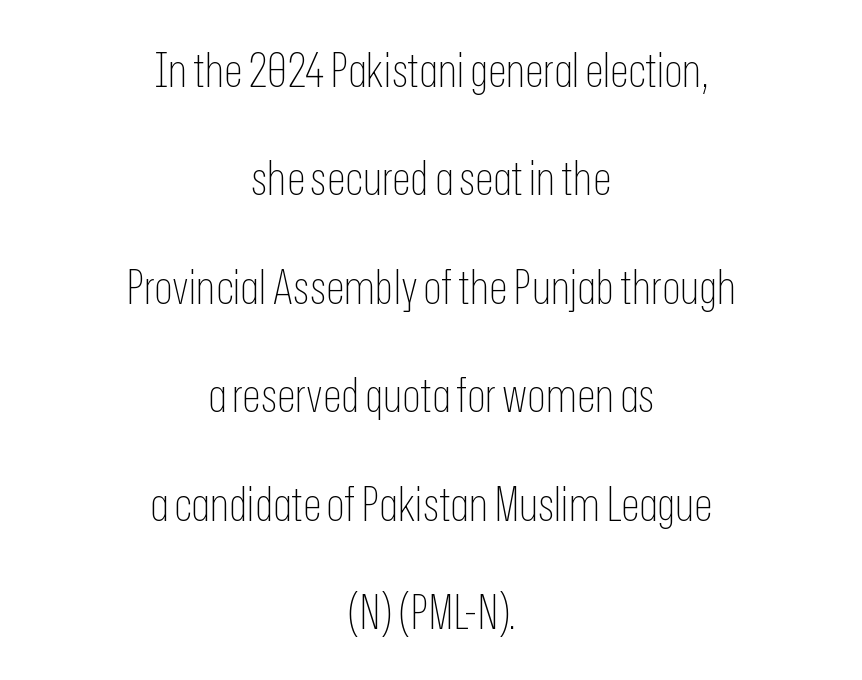
The image shows 48 px thin, condensed sans-serif type, upright; set centered, loose line spacing (2.26x), normal letter spacing, not underlined; low stroke contrast and a medium x-height.
